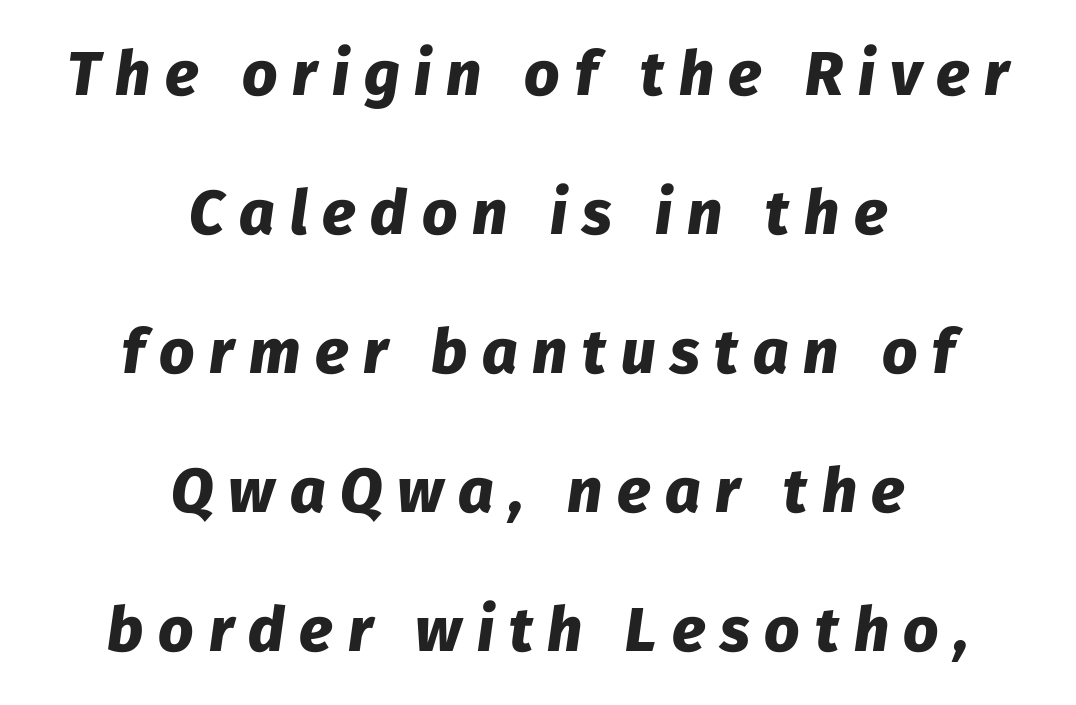
Q: Is the text bold? A: Yes.
Q: Is the text italic (slanted)? A: Yes, it leans right by about 8 degrees.
Q: Is the text underlined? A: No.
Q: How is the paragraph aligned? A: Centered.
Q: Is the spacing between letters normal or unusually wide? A: Unusually wide.
Q: Is the spacing between lines tight, normal or loose? A: Loose.
Q: Width (condensed, normal, or wide)? A: Normal.
Q: Stroke contrast? A: Low.
Q: x-height? A: Medium.
Q: Monospaced? A: No.
